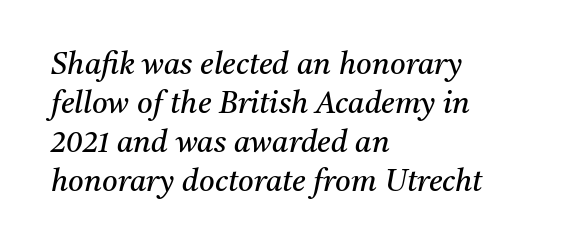
The image shows 30 px regular-weight serif type, italic (leaning right); set left-aligned, normal line spacing (1.3x), normal letter spacing, not underlined; medium stroke contrast and a medium x-height.
